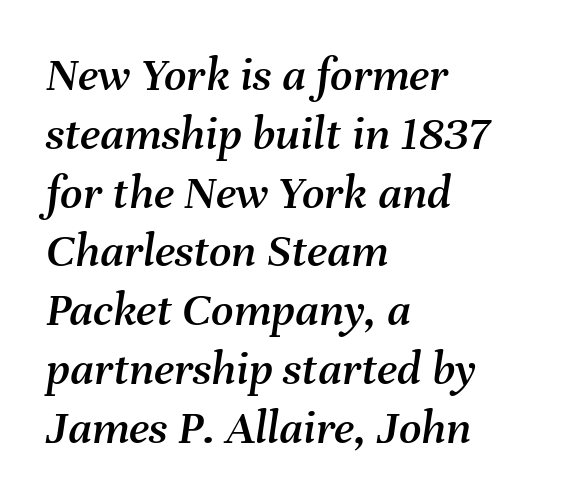
The words here are not underlined. The axis of the letterforms is tilted away from vertical. The rag falls on the right side of this text block. Students, note that the glyphs here touch the page at normal intervals. Note the varied advance widths — an 'i' is clearly narrower than an 'm'.
